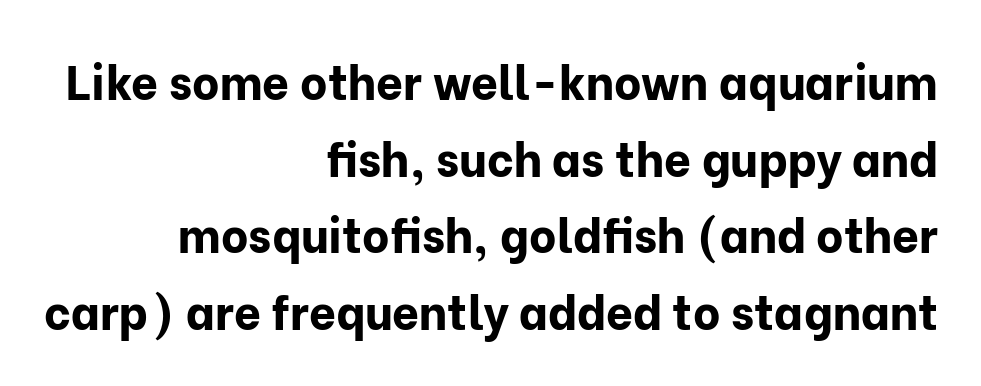
Q: Is the text bold? A: Yes.
Q: Is the text italic (slanted)? A: No, it is upright.
Q: Is the typeface a serif or a sans-serif typeface? A: Sans-serif.
Q: Is the text underlined? A: No.
Q: How is the paragraph aligned? A: Right-aligned.
Q: Is the spacing between letters normal or unusually wide? A: Normal.
Q: Is the spacing between lines tight, normal or loose? A: Normal.
Q: Width (condensed, normal, or wide)? A: Normal.
Q: Stroke contrast? A: Low.
Q: x-height? A: Medium.
Q: Monospaced? A: No.
